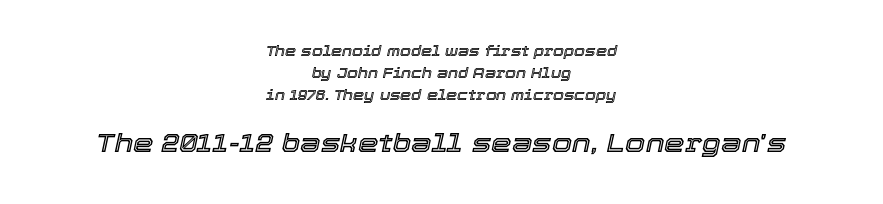
The more generous point size was reserved for the lower chunk. Rule under the text: the space is simply empty. Notice how the passage keeps no hard edge, just a central spine. Does the leading feel generous? No, just average. The passage shown has conventional tracking throughout.
